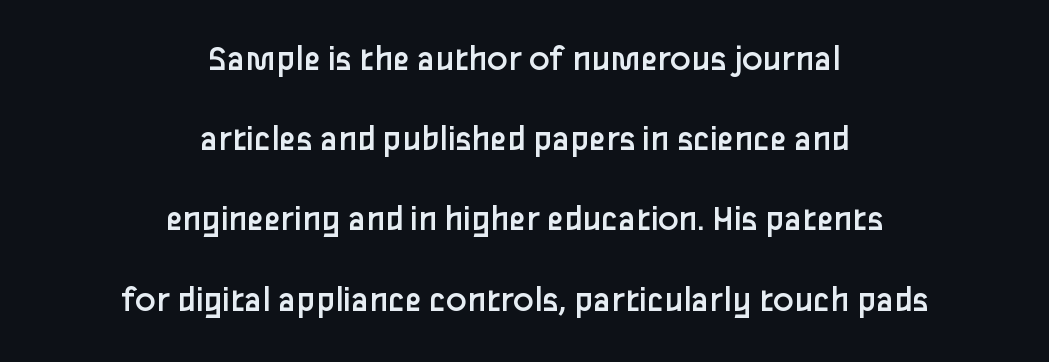
Q: Is the text bold? A: No.
Q: Is the text italic (slanted)? A: No, it is upright.
Q: Is the typeface a serif or a sans-serif typeface? A: Sans-serif.
Q: Is the text underlined? A: No.
Q: How is the paragraph aligned? A: Centered.
Q: Is the spacing between letters normal or unusually wide? A: Normal.
Q: Is the spacing between lines tight, normal or loose? A: Loose.
Q: Width (condensed, normal, or wide)? A: Normal.
Q: Stroke contrast? A: Low.
Q: x-height? A: Medium.
Q: Monospaced? A: No.
